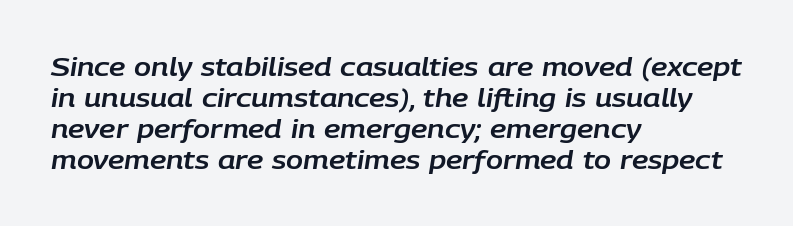
Q: Is the text italic (slanted)? A: Yes, it leans right by about 9 degrees.
Q: Is the text underlined? A: No.
Q: How is the paragraph aligned? A: Left-aligned.
Q: Is the spacing between letters normal or unusually wide? A: Normal.
